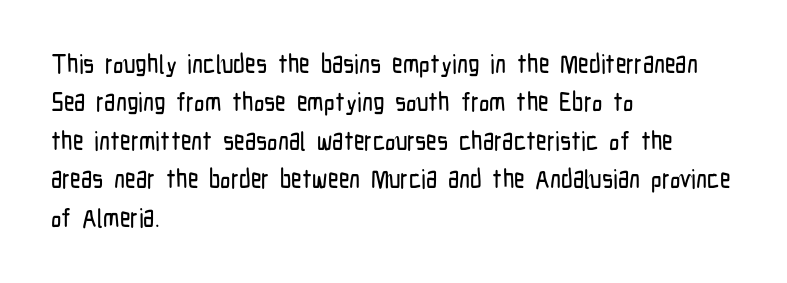
Q: Is the text italic (slanted)? A: No, it is upright.
Q: Is the text underlined? A: No.
Q: How is the paragraph aligned? A: Left-aligned.
Q: Is the spacing between letters normal or unusually wide? A: Normal.
Q: Is the spacing between lines tight, normal or loose? A: Normal.
